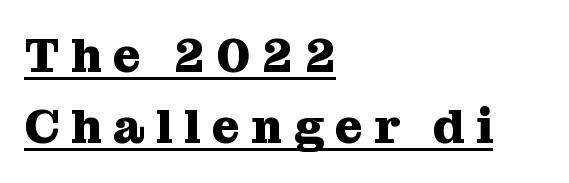
The image shows 48 px heavy serif type, upright; set left-aligned, normal line spacing (1.48x), unusually wide letter spacing (+0.23 em), underlined; medium stroke contrast and a medium x-height.
